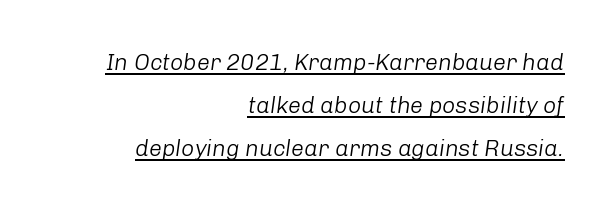
Ink coverage per letter is moderate at most. Spacing between characters is what you'd get straight out of the box. Underline: present. The compositor pushed each line to the right boundary. The passage shown leans; its letterforms are oblique.
